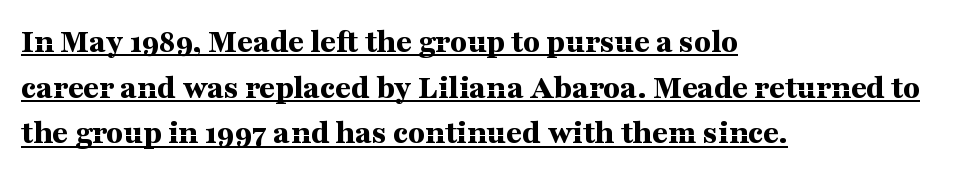
{"serif": "yes", "italic": "no", "bold": "yes", "weight": "bold", "width": "wide", "stroke_contrast": "medium", "x_height": "medium", "monospaced": "no", "underline": "yes", "align": "left", "line_spacing": "normal", "line_spacing_ratio": 1.34, "letter_spacing": "normal", "letter_spacing_em": 0.0, "glyph_px": 34}
